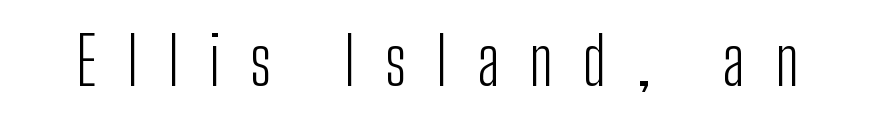
The image shows 66 px light, condensed sans-serif type, upright; set unusually wide letter spacing (+0.45 em), not underlined; low stroke contrast and a medium x-height.
